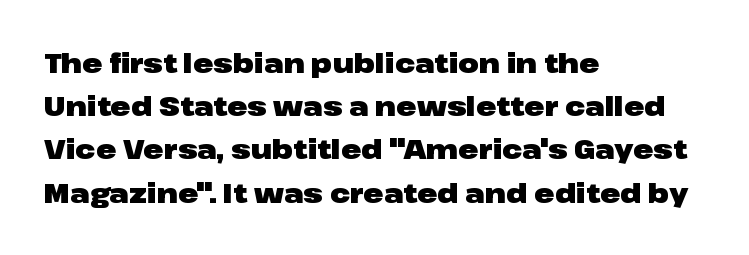
The image shows 27 px bold type, upright; set left-aligned, normal line spacing (1.6x), normal letter spacing, not underlined.
